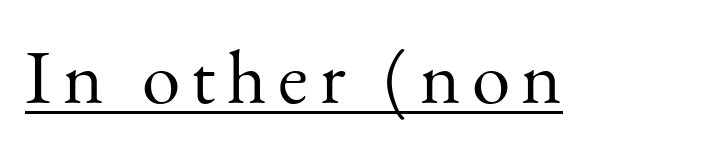
Q: Is the text bold? A: No.
Q: Is the text italic (slanted)? A: No, it is upright.
Q: Is the typeface a serif or a sans-serif typeface? A: Serif.
Q: Is the text underlined? A: Yes.
Q: Width (condensed, normal, or wide)? A: Normal.
Q: Stroke contrast? A: Medium.
Q: x-height? A: Small.
Q: Monospaced? A: No.
